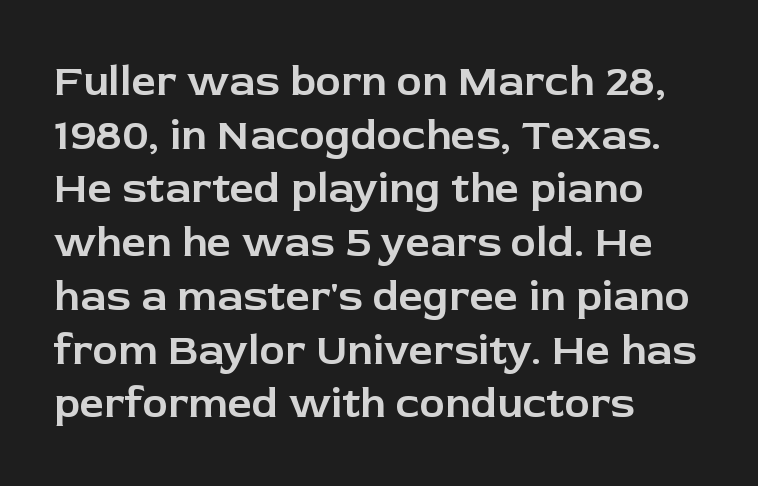
Q: Is the text italic (slanted)? A: No, it is upright.
Q: Is the typeface a serif or a sans-serif typeface? A: Sans-serif.
Q: Is the text underlined? A: No.
Q: How is the paragraph aligned? A: Left-aligned.
Q: Is the spacing between letters normal or unusually wide? A: Normal.
Q: Is the spacing between lines tight, normal or loose? A: Normal.
Q: Width (condensed, normal, or wide)? A: Normal.
Q: Stroke contrast? A: Low.
Q: x-height? A: Medium.
Q: Monospaced? A: No.
